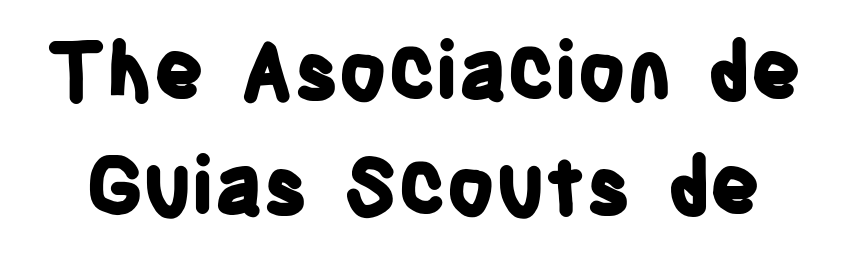
Q: Is the text bold? A: Yes.
Q: Is the text italic (slanted)? A: No, it is upright.
Q: Is the typeface a serif or a sans-serif typeface? A: Sans-serif.
Q: Is the text underlined? A: No.
Q: Is the spacing between letters normal or unusually wide? A: Normal.
Q: Is the spacing between lines tight, normal or loose? A: Normal.
Q: Width (condensed, normal, or wide)? A: Condensed.
Q: Stroke contrast? A: Low.
Q: x-height? A: Large.
Q: Monospaced? A: No.
